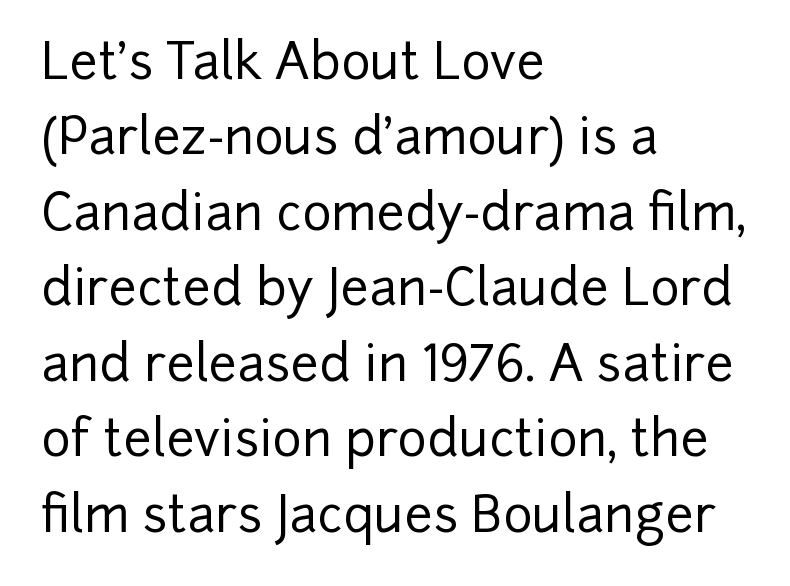
The image shows 50 px sans-serif type, upright; set left-aligned, normal line spacing (1.51x), normal letter spacing, not underlined; low stroke contrast and a medium x-height.
